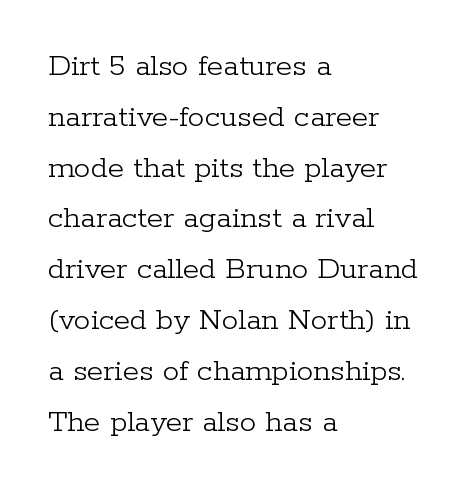
Caption: face not bold, strokes unweighted. Horizontal bands of white between lines are of average thickness. Each line starts at the same left margin while the right side varies. The specimen reads as upright at a glance. Glyph-to-glyph distance matches everyday printed text.
